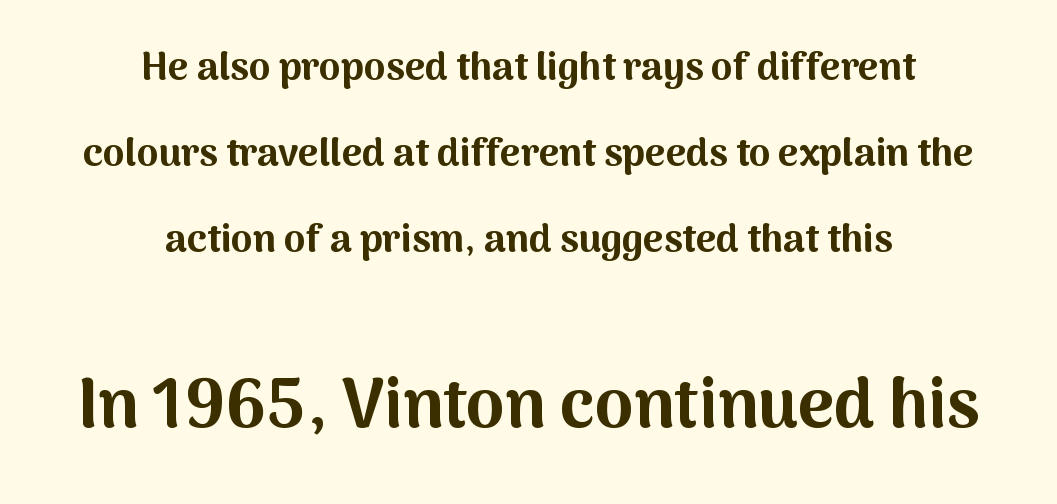
{"serif": "no", "italic": "no", "bold": "yes", "weight": "bold", "width": "normal", "stroke_contrast": "medium", "x_height": "medium", "monospaced": "no", "underline": "no", "align": "center", "line_spacing": "loose", "line_spacing_ratio": 2.21, "letter_spacing": "normal", "letter_spacing_em": 0.0, "larger_block": "second", "size_ratio": 1.77, "glyph_px": 69}
